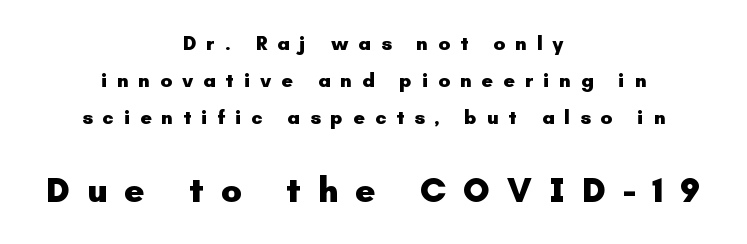
The image shows 35 px heavy sans-serif type, upright; set centered, line spacing 1.84x, unusually wide letter spacing (+0.49 em), not underlined; the second (bottom) block is 1.75x larger; low stroke contrast and a small x-height.
